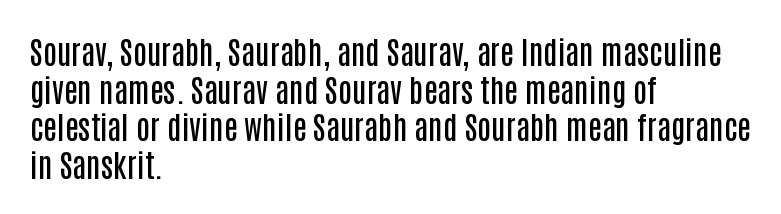
Unlike a traditional serif, this face leaves its strokes unadorned. Here the designer chose a conventional face with non-uniform glyph widths. The gaps between neighbouring characters are ordinary and unremarkable. Casual observation: everything's shoved over to the left. Clear beneath every line of the passage.
